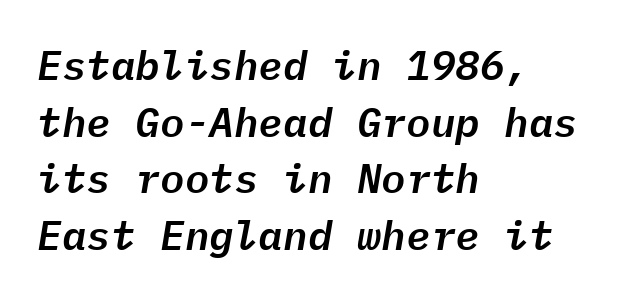
The image shows 41 px text type, italic (leaning right), monospaced; set left-aligned, normal line spacing (1.38x), normal letter spacing, not underlined; low stroke contrast and a medium x-height.
